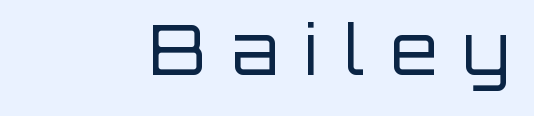
{"serif": "no", "italic": "no", "bold": "no", "weight": "regular", "width": "normal", "stroke_contrast": "low", "x_height": "large", "monospaced": "no", "underline": "no", "align": "right", "letter_spacing": "wide", "letter_spacing_em": 0.38, "glyph_px": 68}
